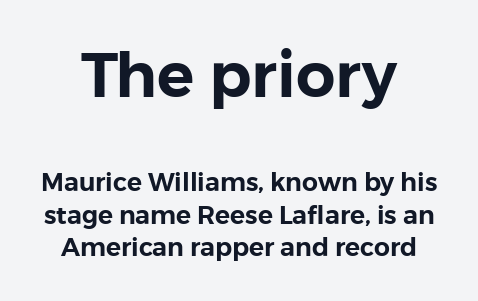
{"serif": "no", "italic": "no", "width": "normal", "stroke_contrast": "low", "x_height": "medium", "monospaced": "no", "underline": "no", "line_spacing": "normal", "line_spacing_ratio": 1.3, "letter_spacing": "normal", "letter_spacing_em": 0.0, "larger_block": "first", "size_ratio": 2.48, "glyph_px": 62}
